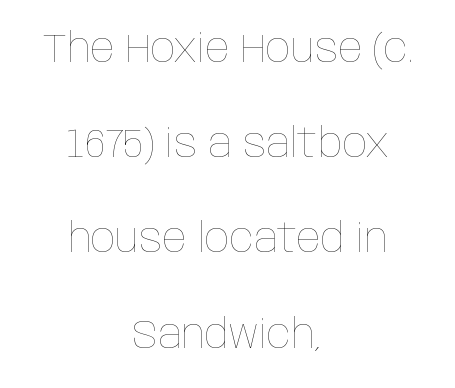
Does the copy run flush right? No — it is centered line by line. Compared with typical body copy, the letter spacing here is the same. This sample has the flowing, uneven cadence of proportional lettering. No chunkiness to these letters — they're not bold. A great deal of white space separates one row of letters from the next.
